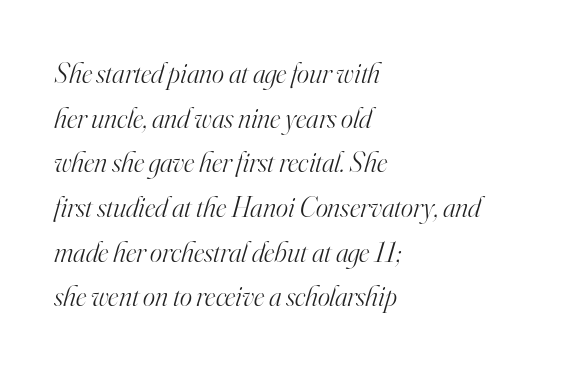
Descenders are the only things crossing below the line. Casual observation: everything's shoved over to the left. This is not heavy type; no bold has been used. The leading is moderate, giving the passage an even texture.
